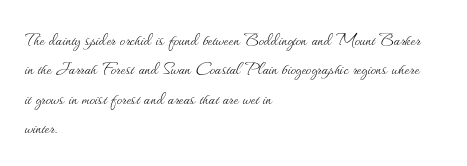
{"bold": "no", "underline": "no", "align": "left", "line_spacing": "normal", "line_spacing_ratio": 1.34, "letter_spacing": "normal", "letter_spacing_em": 0.0, "glyph_px": 22}
